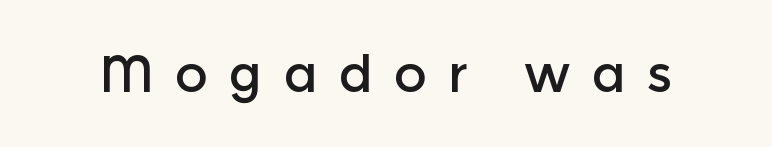
If you drew a line through each stem, it would be perfectly vertical. The rendering shows plain stroke endings on the letterforms — a sans-serif design. Glyph-to-glyph distance is far greater than everyday printed text. Underlining? Definitely not there.
